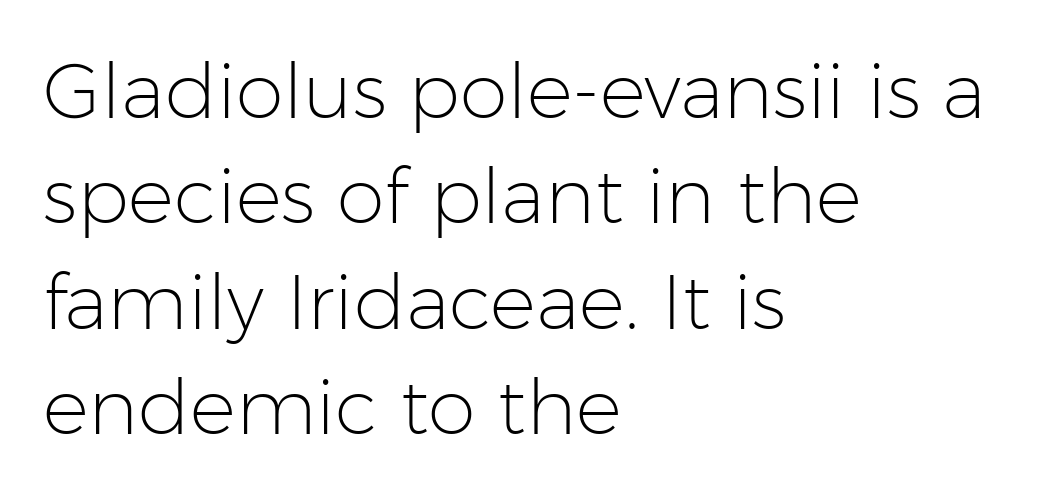
Rows of type keep a routine distance in the vertical direction. The passage shown is typed in a proportional face where columns would drift. One-word summary of the alignment: left. Here the glyphs are tracked normally, forming tight word shapes.
